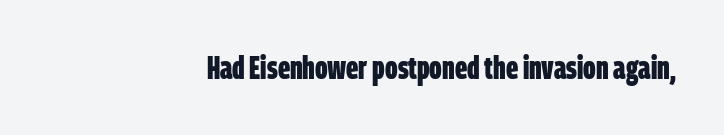
Q: Is the text bold? A: Yes.
Q: Is the typeface a serif or a sans-serif typeface? A: Sans-serif.
Q: Is the text underlined? A: No.
Q: How is the paragraph aligned? A: Right-aligned.
Q: Is the spacing between letters normal or unusually wide? A: Normal.
Q: Width (condensed, normal, or wide)? A: Condensed.
Q: Stroke contrast? A: Low.
Q: x-height? A: Large.
Q: Monospaced? A: No.
